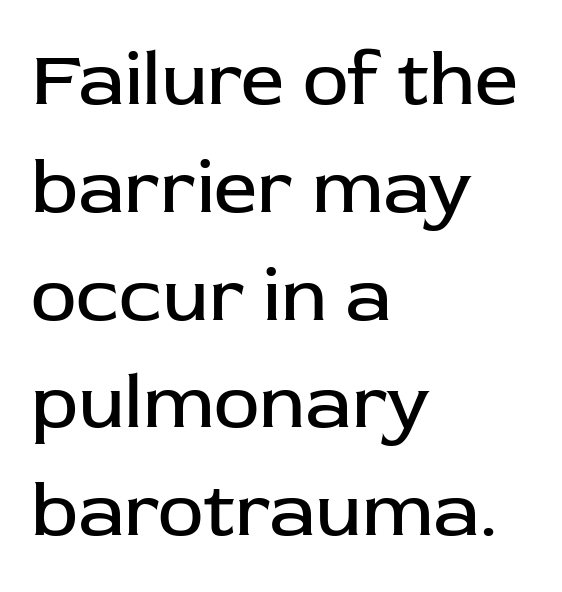
The image shows 77 px regular-weight sans-serif type, upright; set left-aligned, normal line spacing (1.4x), normal letter spacing, not underlined; low stroke contrast and a medium x-height.
